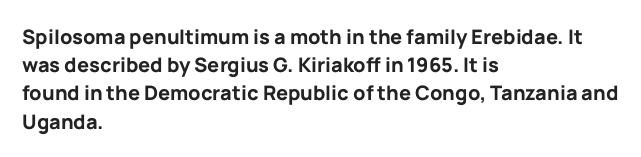
The image shows 20 px bold type, upright; set left-aligned, normal line spacing (1.41x), normal letter spacing, not underlined.
